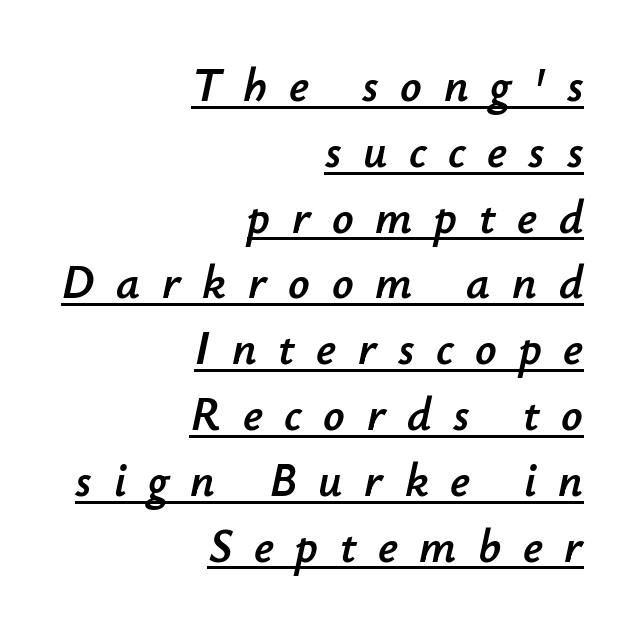
{"italic": "yes", "lean": "right", "slant_degrees": 12, "width": "normal", "stroke_contrast": "low", "x_height": "small", "monospaced": "no", "underline": "yes", "align": "right", "line_spacing": "normal", "line_spacing_ratio": 1.4, "letter_spacing": "wide", "letter_spacing_em": 0.46, "glyph_px": 47}
